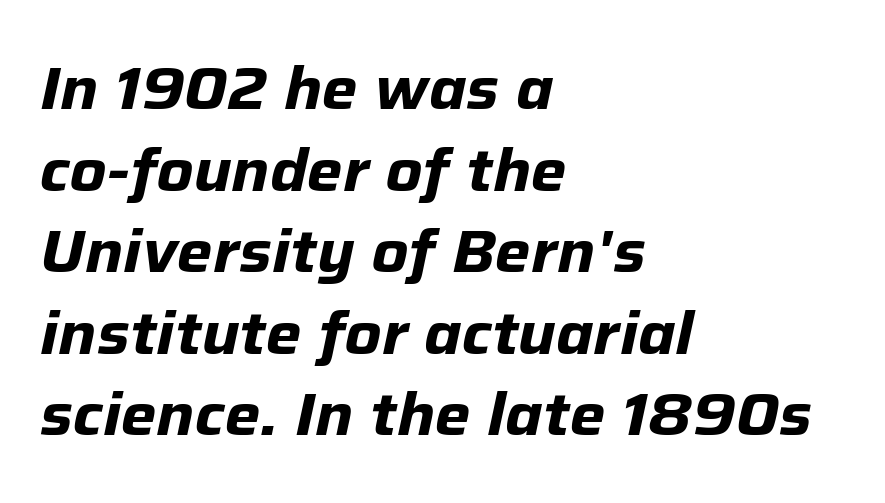
This is heavy type, rendered in bold. Slant detected: the letters are inclined. Default kerning and tracking; the words read as compact shapes. Leftover space on each line is placed entirely after the last word. Do the characters align in a grid? No, the font is proportional.
